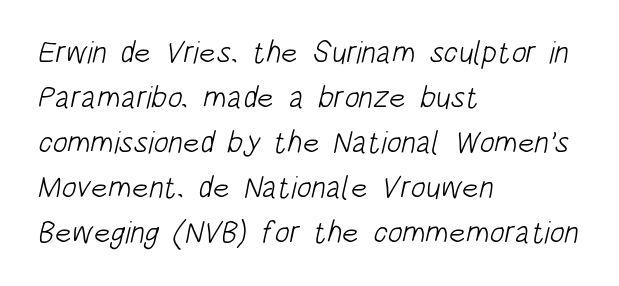
{"serif": "no", "bold": "no", "weight": "light", "width": "condensed", "stroke_contrast": "low", "x_height": "large", "monospaced": "no", "underline": "no", "align": "left", "line_spacing": "normal", "line_spacing_ratio": 1.45, "letter_spacing": "normal", "letter_spacing_em": 0.0, "glyph_px": 31}
